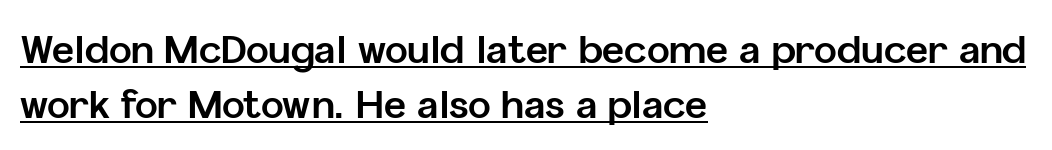
The image shows 38 px bold sans-serif type, upright; set left-aligned, normal line spacing (1.45x), normal letter spacing, underlined; low stroke contrast and a medium x-height.
